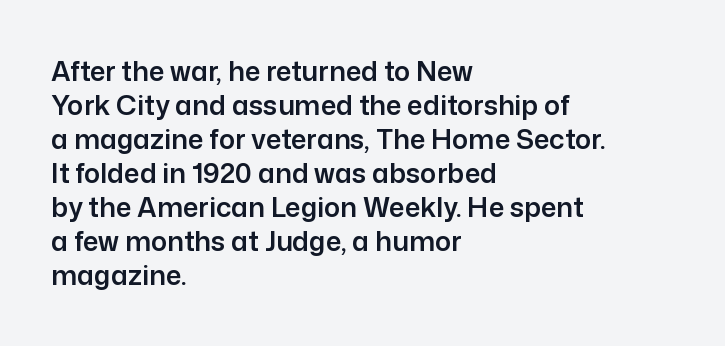
{"italic": "no", "underline": "no", "align": "left", "line_spacing": "normal", "line_spacing_ratio": 1.26, "letter_spacing": "normal", "letter_spacing_em": 0.0, "glyph_px": 27}
